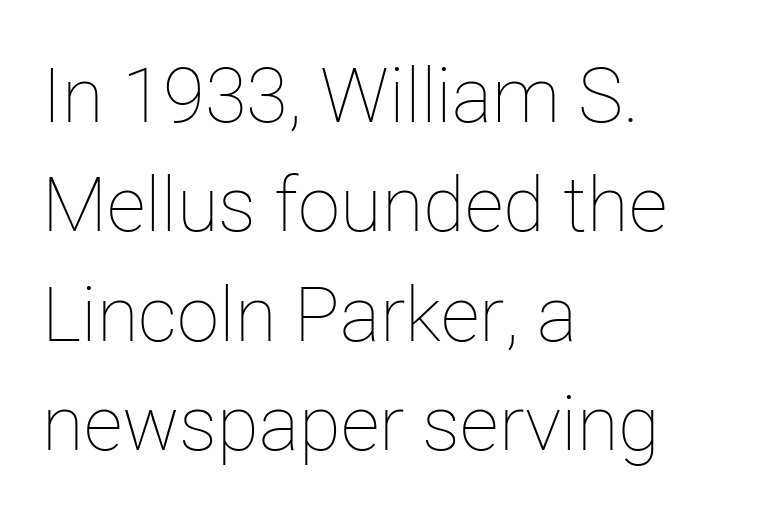
{"italic": "no", "bold": "no", "weight": "thin", "width": "normal", "stroke_contrast": "low", "x_height": "medium", "monospaced": "no", "underline": "no", "align": "left", "line_spacing": "normal", "line_spacing_ratio": 1.44, "letter_spacing": "normal", "letter_spacing_em": 0.0, "glyph_px": 76}
